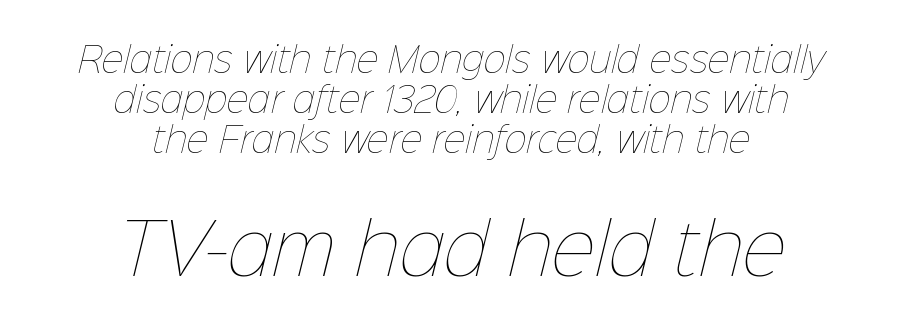
{"bold": "no", "weight": "thin", "width": "normal", "stroke_contrast": "low", "x_height": "medium", "monospaced": "no", "underline": "no", "align": "center", "line_spacing_ratio": 1.18, "letter_spacing": "normal", "letter_spacing_em": 0.0, "larger_block": "second", "size_ratio": 2.0, "glyph_px": 68}
